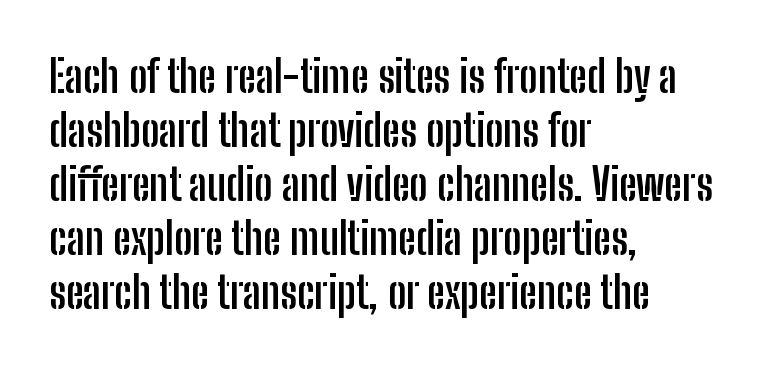
Q: Is the text bold? A: Yes.
Q: Is the text italic (slanted)? A: No, it is upright.
Q: Is the typeface a serif or a sans-serif typeface? A: Sans-serif.
Q: Is the text underlined? A: No.
Q: How is the paragraph aligned? A: Left-aligned.
Q: Is the spacing between letters normal or unusually wide? A: Normal.
Q: Width (condensed, normal, or wide)? A: Condensed.
Q: Stroke contrast? A: Low.
Q: x-height? A: Medium.
Q: Monospaced? A: No.
